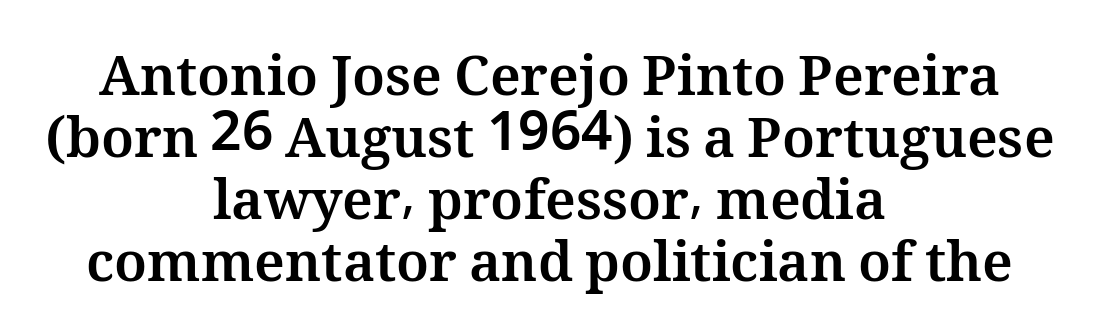
Q: Is the text bold? A: Yes.
Q: Is the text italic (slanted)? A: No, it is upright.
Q: Is the text underlined? A: No.
Q: How is the paragraph aligned? A: Centered.
Q: Is the spacing between letters normal or unusually wide? A: Normal.
Q: Is the spacing between lines tight, normal or loose? A: Tight.
Q: Width (condensed, normal, or wide)? A: Normal.
Q: Stroke contrast? A: Medium.
Q: x-height? A: Medium.
Q: Monospaced? A: No.
